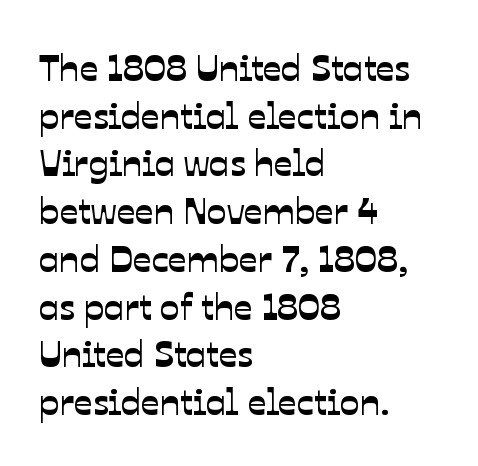
Each row of text sits above clean, open space. Tracking value appears to be zero — textbook default spacing. Which margin do the lines hug? The left one — the right edge is uneven. Type style note: lacks serifs.
